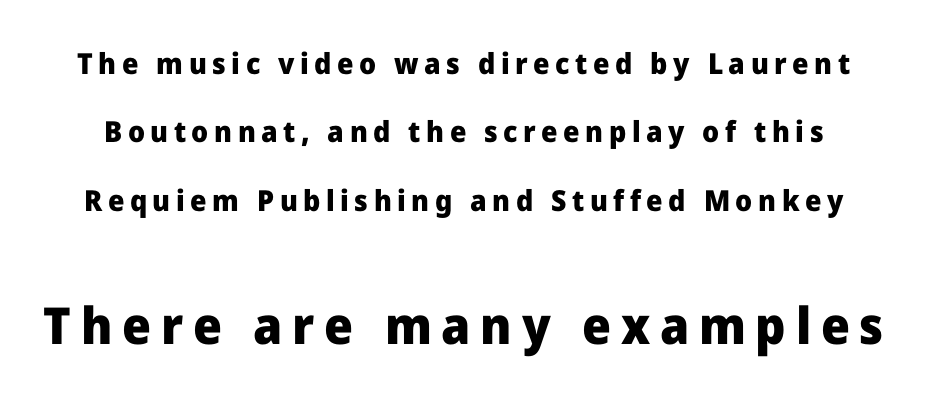
Q: Is the text bold? A: Yes.
Q: Is the text italic (slanted)? A: No, it is upright.
Q: Is the typeface a serif or a sans-serif typeface? A: Sans-serif.
Q: Is the text underlined? A: No.
Q: Is the spacing between lines tight, normal or loose? A: Loose.
Q: Which block of text is set in a larger size, the first (top) or the second (bottom)? A: The second (bottom) one.
Q: Width (condensed, normal, or wide)? A: Normal.
Q: Stroke contrast? A: Low.
Q: x-height? A: Medium.
Q: Monospaced? A: No.
